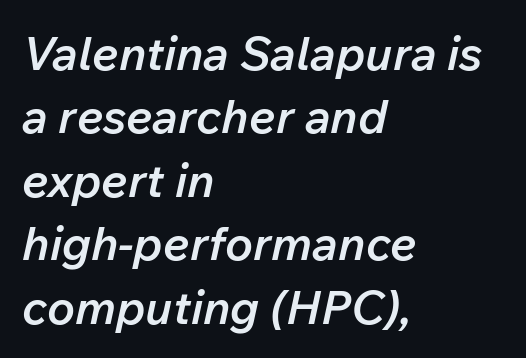
A typesetter would mark this as italic. The face used here is proportionally spaced, like ordinary book or web type. Set as a demibold, roughly 600 on the weight scale. Decoration check: the copy has no underline. Glyph-to-glyph distance matches everyday printed text. The typesetter chose a ragged-right arrangement here.
